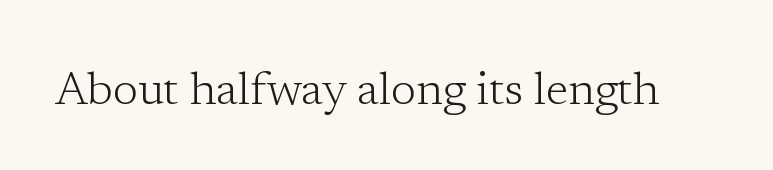
{"serif": "yes", "italic": "no", "bold": "no", "weight": "light", "width": "normal", "stroke_contrast": "low", "x_height": "medium", "monospaced": "no", "underline": "no", "letter_spacing": "normal", "letter_spacing_em": 0.0, "glyph_px": 46}
